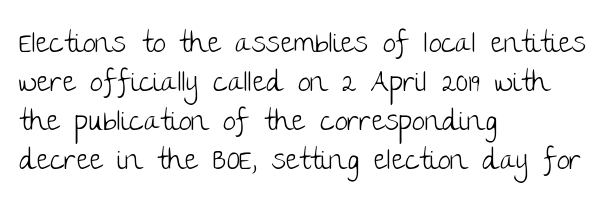
{"serif": "no", "italic": "no", "bold": "no", "weight": "light", "width": "normal", "stroke_contrast": "low", "x_height": "large", "monospaced": "no", "underline": "no", "align": "left", "line_spacing": "normal", "line_spacing_ratio": 1.35, "letter_spacing": "normal", "letter_spacing_em": 0.0, "glyph_px": 29}
